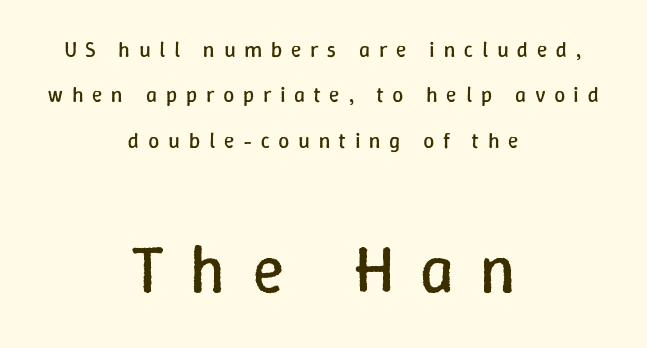
Q: Is the text bold? A: No.
Q: Is the text italic (slanted)? A: No, it is upright.
Q: Is the text underlined? A: No.
Q: How is the paragraph aligned? A: Centered.
Q: Is the spacing between letters normal or unusually wide? A: Unusually wide.
Q: Is the spacing between lines tight, normal or loose? A: Loose.
Q: Which block of text is set in a larger size, the first (top) or the second (bottom)? A: The second (bottom) one.
Q: Width (condensed, normal, or wide)? A: Normal.
Q: Stroke contrast? A: Low.
Q: x-height? A: Medium.
Q: Monospaced? A: No.
